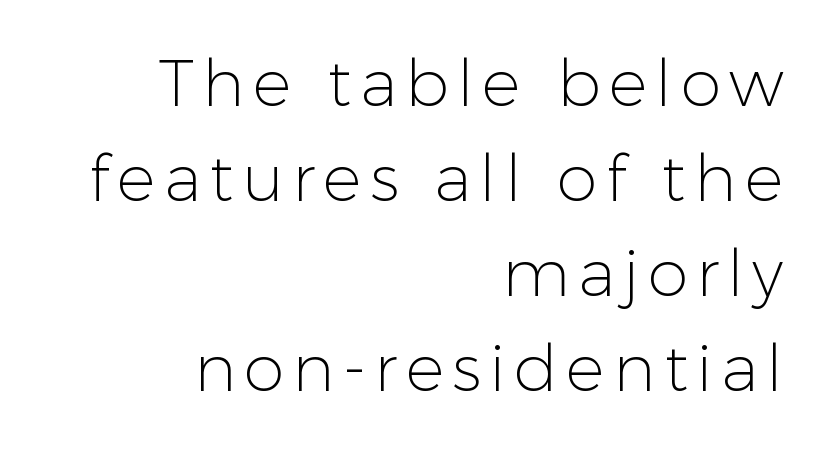
The image shows 65 px light sans-serif type, upright; set right-aligned, normal line spacing (1.46x), not underlined; low stroke contrast and a medium x-height.
